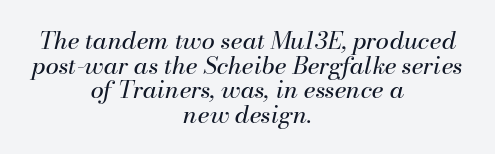
{"italic": "yes", "lean": "right", "slant_degrees": 13, "bold": "no", "underline": "no", "align": "center", "line_spacing": "tight", "line_spacing_ratio": 1.03, "letter_spacing": "normal", "letter_spacing_em": 0.0, "glyph_px": 24}
